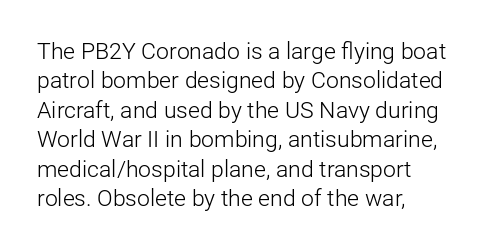
{"italic": "no", "bold": "no", "underline": "no", "line_spacing": "normal", "line_spacing_ratio": 1.28, "letter_spacing": "normal", "letter_spacing_em": 0.0, "glyph_px": 23}
